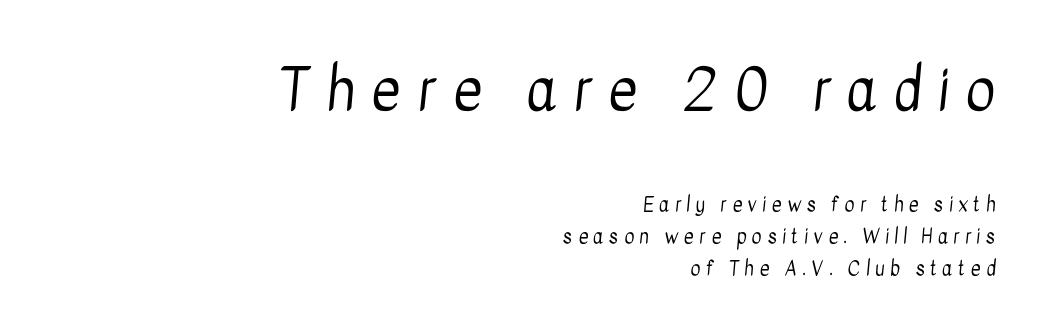
{"serif": "no", "bold": "no", "weight": "regular", "width": "condensed", "stroke_contrast": "low", "x_height": "medium", "monospaced": "no", "underline": "no", "align": "right", "line_spacing": "normal", "line_spacing_ratio": 1.69, "letter_spacing": "wide", "letter_spacing_em": 0.29, "larger_block": "first", "size_ratio": 3.0, "glyph_px": 57}
